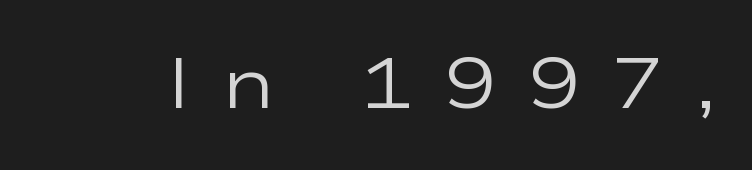
Q: Is the text bold? A: No.
Q: Is the text italic (slanted)? A: No, it is upright.
Q: Is the typeface a serif or a sans-serif typeface? A: Sans-serif.
Q: Is the text underlined? A: No.
Q: Is the spacing between letters normal or unusually wide? A: Unusually wide.
Q: Width (condensed, normal, or wide)? A: Wide.
Q: Stroke contrast? A: Low.
Q: x-height? A: Medium.
Q: Monospaced? A: No.
